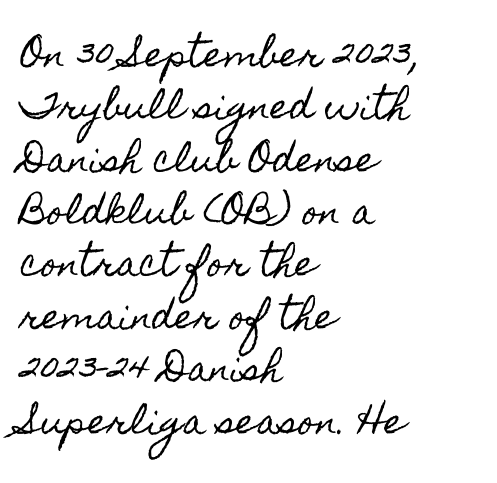
{"width": "condensed", "x_height": "small", "monospaced": "no", "underline": "no", "align": "left", "line_spacing": "normal", "line_spacing_ratio": 1.54, "letter_spacing": "normal", "letter_spacing_em": 0.0, "glyph_px": 34}
